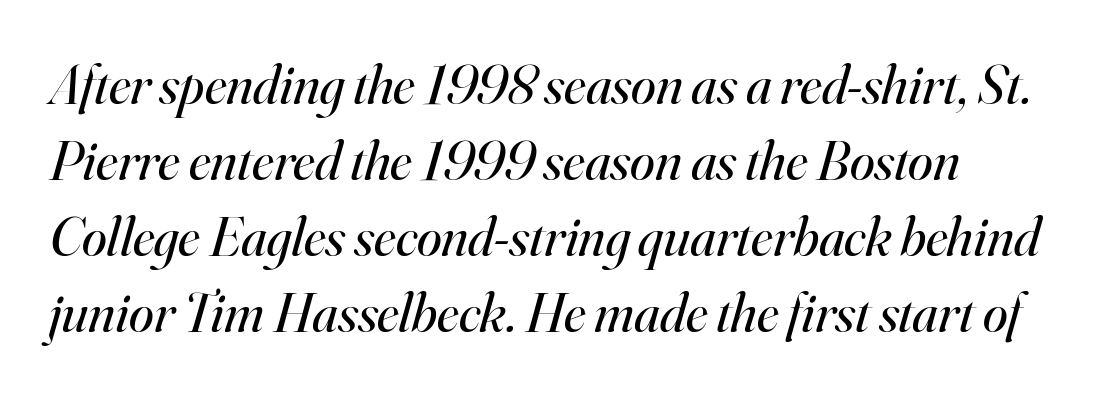
The image shows 56 px regular-weight serif type, italic (leaning right); set normal line spacing (1.36x), normal letter spacing, not underlined; high stroke contrast and a small x-height.
